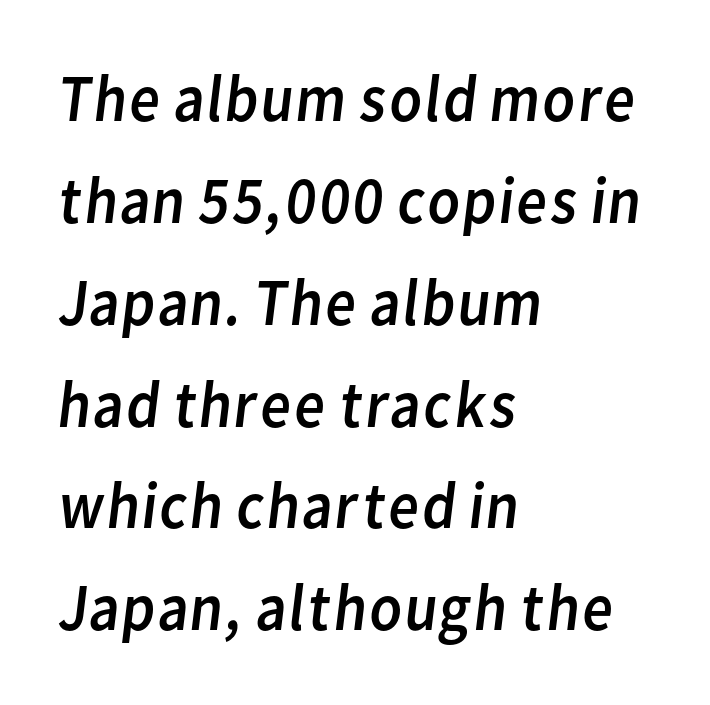
{"serif": "no", "bold": "no", "weight": "regular", "width": "normal", "stroke_contrast": "low", "x_height": "medium", "monospaced": "no", "underline": "no", "align": "left", "line_spacing": "normal", "line_spacing_ratio": 1.52, "letter_spacing": "normal", "letter_spacing_em": 0.0, "glyph_px": 67}
